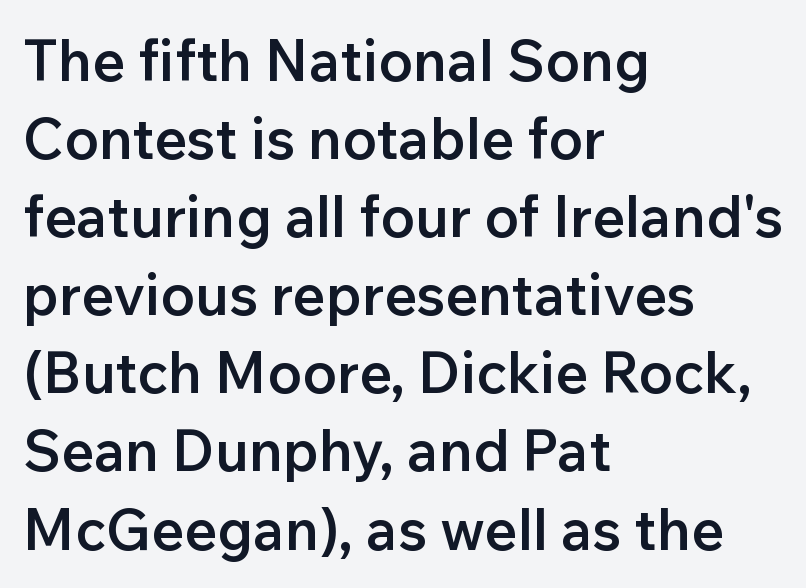
Q: Is the text bold? A: Semi-bold.
Q: Is the text italic (slanted)? A: No, it is upright.
Q: Is the typeface a serif or a sans-serif typeface? A: Sans-serif.
Q: Is the text underlined? A: No.
Q: How is the paragraph aligned? A: Left-aligned.
Q: Is the spacing between letters normal or unusually wide? A: Normal.
Q: Is the spacing between lines tight, normal or loose? A: Normal.
Q: Width (condensed, normal, or wide)? A: Normal.
Q: Stroke contrast? A: Low.
Q: x-height? A: Medium.
Q: Monospaced? A: No.
